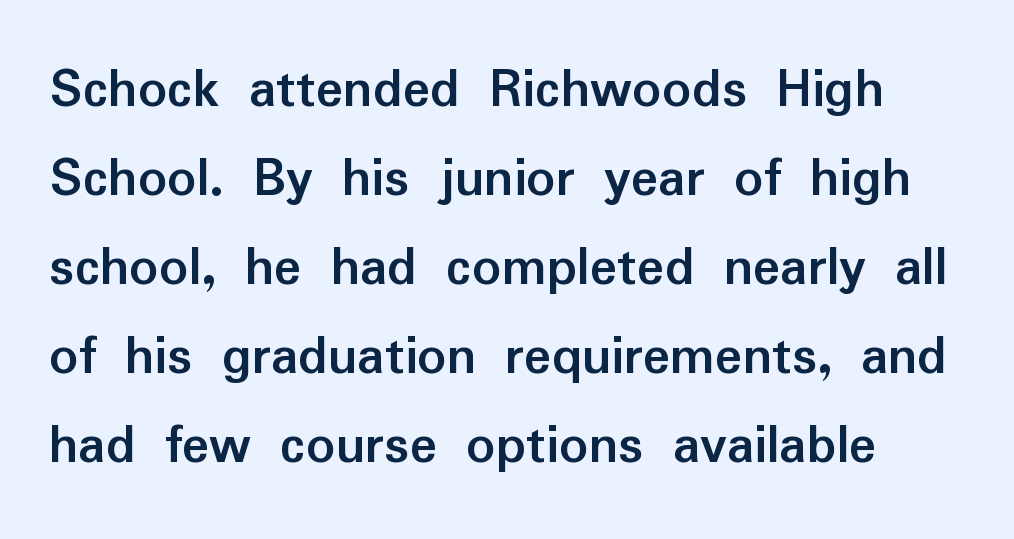
Spacing between characters is what you'd get straight out of the box. Notice how thick the strokes are: this is what a full bold looks like. This sample uses a sans-serif face. Unlike italic type, these characters show no tilt at all. Interline gaps are of average width in this sample. Is this a fixed-width face? No — the glyphs have proportional, varying widths.
